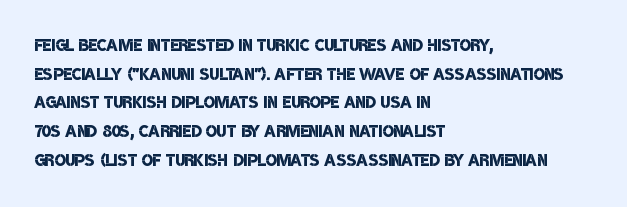
Short note: letters normally spaced. The space beneath each line is pristine and unruled. Moderately thickened strokes mark this as semibold type. A normal amount of white space separates one row of letters from the next. A student would call this left alignment; a typographer would say flush left, rag right.
